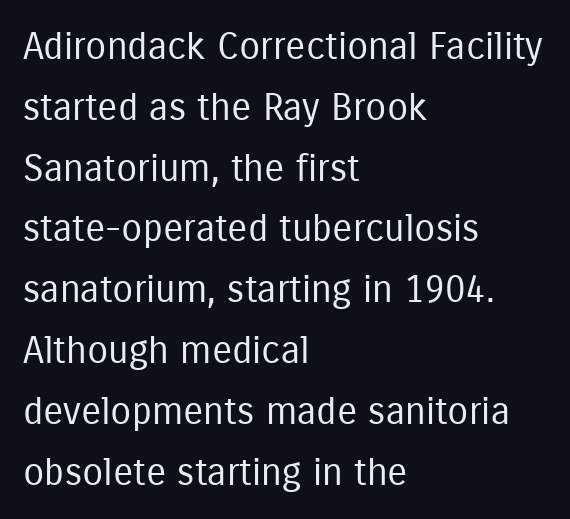
The image shows 38 px regular-weight, condensed sans-serif type, upright; set left-aligned, normal line spacing (1.6x), normal letter spacing, not underlined; low stroke contrast and a medium x-height.
